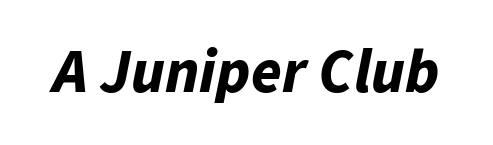
The type is set solid horizontally, with unmodified tracking. The letters are slanted; this is an italic face. Typographic density is high because the face is bold. Varying glyph widths throughout — classic text-font behaviour. The string is rendered with underlining switched off.
